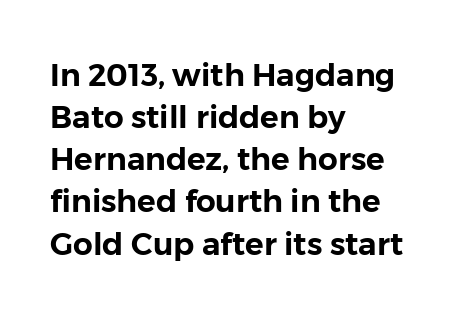
Q: Is the text italic (slanted)? A: No, it is upright.
Q: Is the typeface a serif or a sans-serif typeface? A: Sans-serif.
Q: Is the text underlined? A: No.
Q: How is the paragraph aligned? A: Left-aligned.
Q: Is the spacing between letters normal or unusually wide? A: Normal.
Q: Is the spacing between lines tight, normal or loose? A: Normal.
Q: Width (condensed, normal, or wide)? A: Normal.
Q: Stroke contrast? A: Low.
Q: x-height? A: Medium.
Q: Monospaced? A: No.
